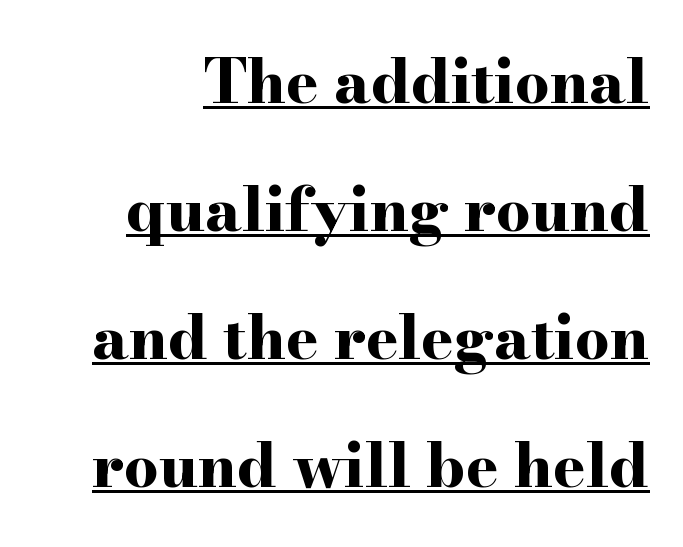
You could call the tracking neutral — neither tight nor loose. Where is the straight margin? On the right. The face used here is proportionally spaced, like ordinary book or web type. Reading down the column, the eye jumps a long way to each next line.
